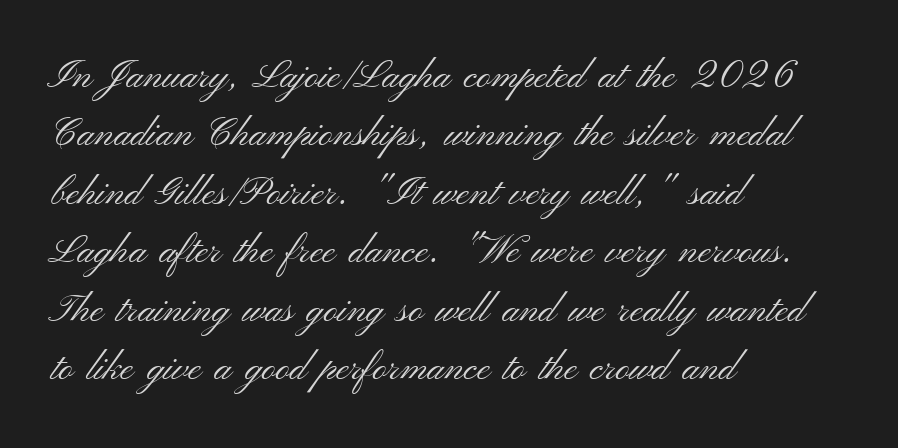
Glance below the letters and you will spot only blank space. The rendering keeps characters at their native spacing. You could not count columns in this text — the font is proportionally spaced. The font family rendered here belongs to the sans-serif group. The compositor pushed each line to the left boundary. Weight: not bold — regular or lighter.
